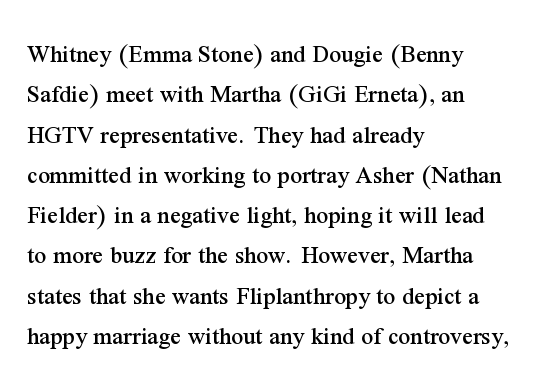
This rendering uses left alignment, leaving the right contour irregular. The vertical gap from one line to the next is medium. The space beneath each line is pristine and unruled. Does extra space separate the letters? No, they use regular spacing. Every character sits straight up, as roman type does.
